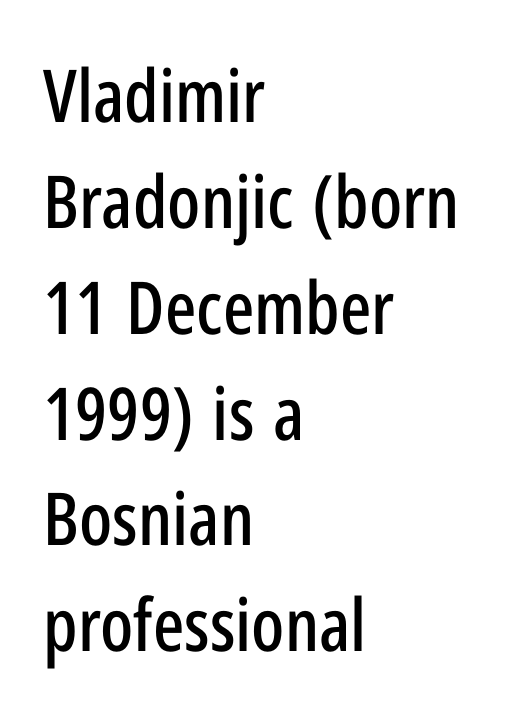
Grotesque or geometric, the face here clearly has no serifs. Is the block centered? No — it sits flush against the left margin. Here the glyphs are tracked normally, forming tight word shapes. The words here are not underlined.
